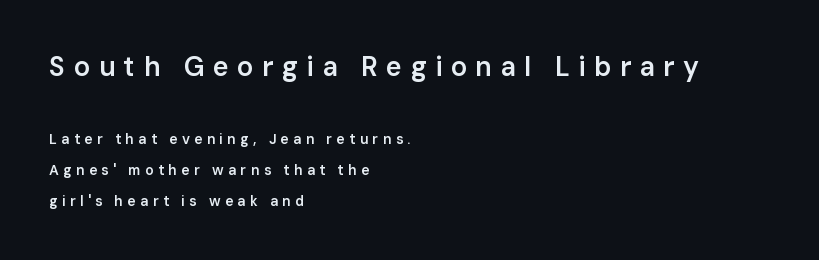
The image shows 27 px text type, upright; set left-aligned, loose line spacing (2.2x), unusually wide letter spacing (+0.31 em), not underlined; the first (top) block is 1.93x larger.
